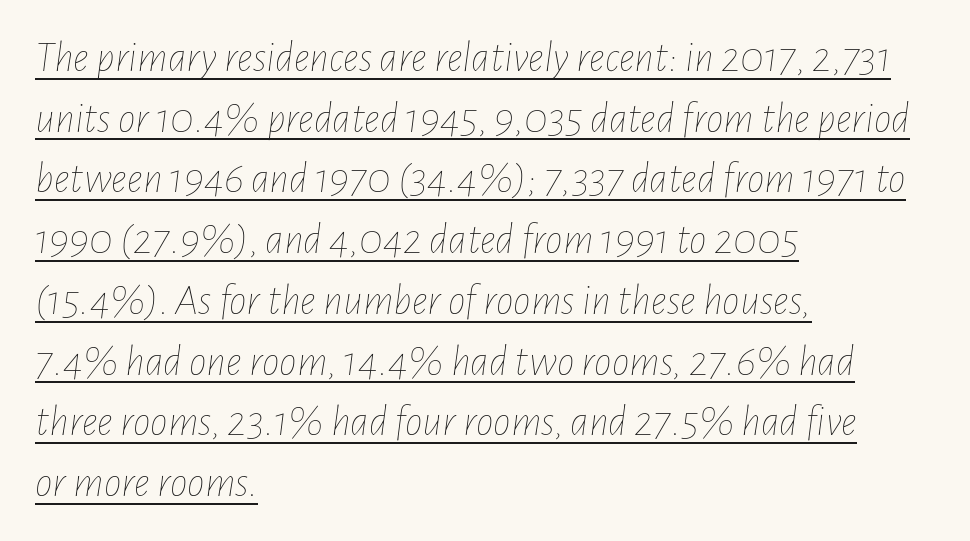
{"italic": "yes", "lean": "right", "slant_degrees": 7, "bold": "no", "weight": "thin", "width": "condensed", "stroke_contrast": "low", "x_height": "medium", "monospaced": "no", "underline": "yes", "align": "left", "line_spacing": "normal", "line_spacing_ratio": 1.38, "letter_spacing": "normal", "letter_spacing_em": 0.0, "glyph_px": 44}
